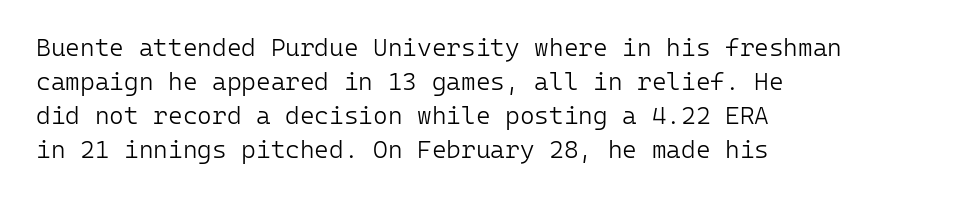
{"italic": "no", "bold": "no", "underline": "no", "align": "left", "line_spacing": "normal", "line_spacing_ratio": 1.36, "letter_spacing": "normal", "letter_spacing_em": 0.0, "glyph_px": 25}
